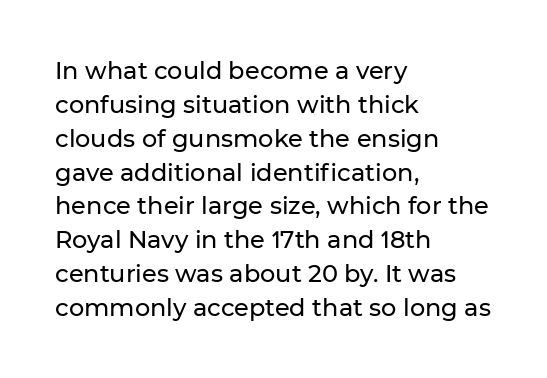
Here the glyphs are tracked normally, forming tight word shapes. A typesetter would call this leading conventional body-copy spacing. Descenders hang freely into open space. Typeset ragged right — the left edge is the straight one. Posture: upright roman.
